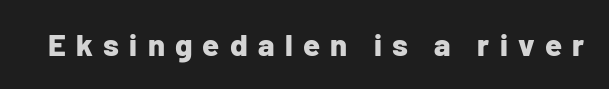
The image shows 31 px bold sans-serif type, upright; set unusually wide letter spacing (+0.33 em), not underlined; low stroke contrast and a medium x-height.
